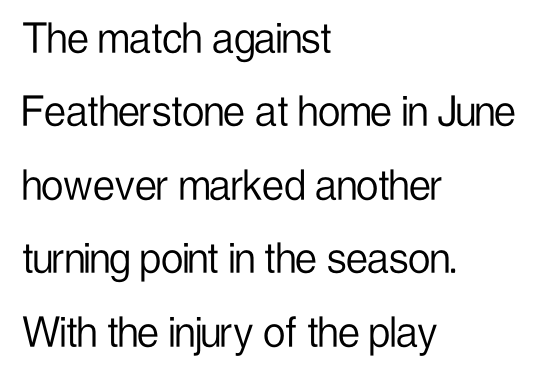
The image shows 49 px light, condensed sans-serif type, upright; set left-aligned, normal line spacing (1.5x), normal letter spacing, not underlined; low stroke contrast and a medium x-height.
